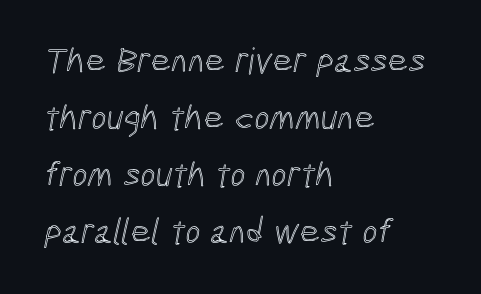
Q: Is the text underlined? A: No.
Q: How is the paragraph aligned? A: Left-aligned.
Q: Is the spacing between letters normal or unusually wide? A: Normal.
Q: Is the spacing between lines tight, normal or loose? A: Normal.
Q: Width (condensed, normal, or wide)? A: Condensed.
Q: x-height? A: Medium.
Q: Monospaced? A: No.
